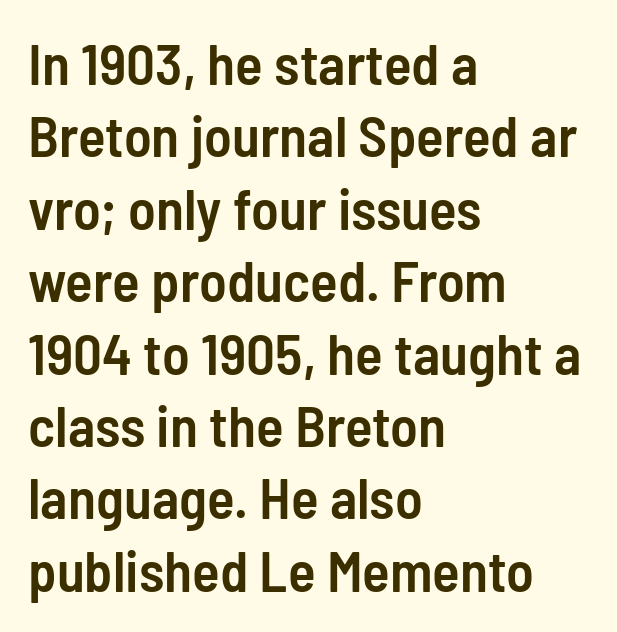
Q: Is the text bold? A: Semi-bold.
Q: Is the text italic (slanted)? A: No, it is upright.
Q: Is the typeface a serif or a sans-serif typeface? A: Sans-serif.
Q: Is the text underlined? A: No.
Q: How is the paragraph aligned? A: Left-aligned.
Q: Is the spacing between letters normal or unusually wide? A: Normal.
Q: Is the spacing between lines tight, normal or loose? A: Normal.
Q: Width (condensed, normal, or wide)? A: Condensed.
Q: Stroke contrast? A: Low.
Q: x-height? A: Medium.
Q: Monospaced? A: No.
